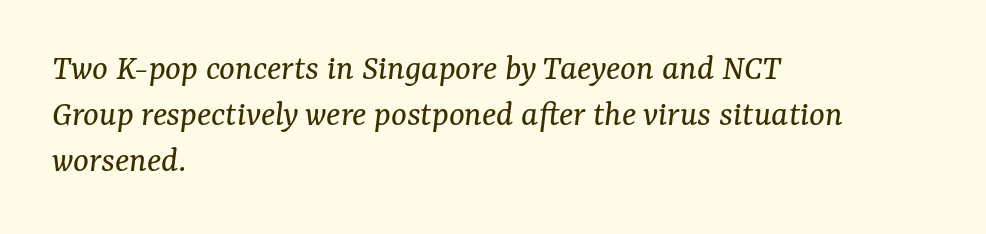
Think of a printed novel: that variable character pitch is what you see here. Examine the stroke ends and you'll spot serifs. Words appear dense and cohesive because spacing is normal. No extra ink here — the face is not bold.
